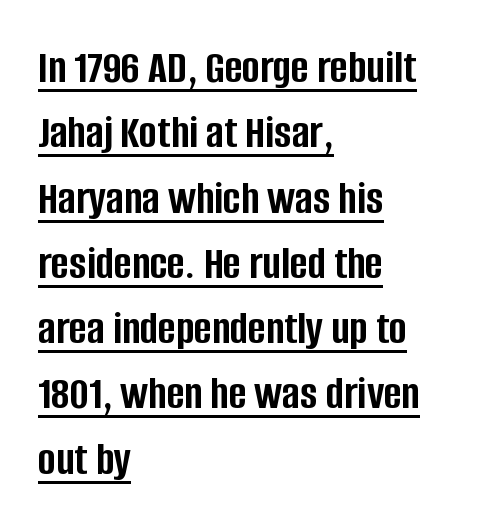
Q: Is the text bold? A: Yes.
Q: Is the text italic (slanted)? A: No, it is upright.
Q: Is the typeface a serif or a sans-serif typeface? A: Sans-serif.
Q: Is the text underlined? A: Yes.
Q: How is the paragraph aligned? A: Left-aligned.
Q: Is the spacing between letters normal or unusually wide? A: Normal.
Q: Is the spacing between lines tight, normal or loose? A: Normal.
Q: Width (condensed, normal, or wide)? A: Condensed.
Q: Stroke contrast? A: Low.
Q: x-height? A: Large.
Q: Monospaced? A: No.
